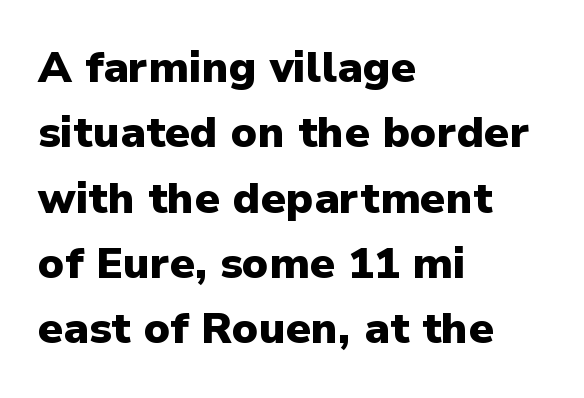
Q: Is the text bold? A: Yes.
Q: Is the text italic (slanted)? A: No, it is upright.
Q: Is the typeface a serif or a sans-serif typeface? A: Sans-serif.
Q: Is the text underlined? A: No.
Q: How is the paragraph aligned? A: Left-aligned.
Q: Is the spacing between letters normal or unusually wide? A: Normal.
Q: Is the spacing between lines tight, normal or loose? A: Normal.
Q: Width (condensed, normal, or wide)? A: Normal.
Q: Stroke contrast? A: Low.
Q: x-height? A: Medium.
Q: Monospaced? A: No.
